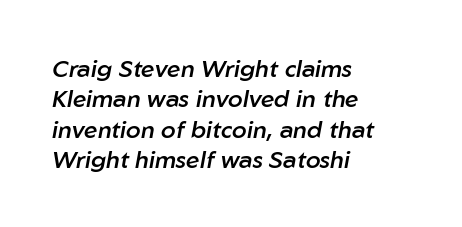
Q: Is the text bold? A: Semi-bold.
Q: Is the text italic (slanted)? A: Yes, it leans right by about 10 degrees.
Q: Is the text underlined? A: No.
Q: How is the paragraph aligned? A: Left-aligned.
Q: Is the spacing between letters normal or unusually wide? A: Normal.
Q: Is the spacing between lines tight, normal or loose? A: Normal.
